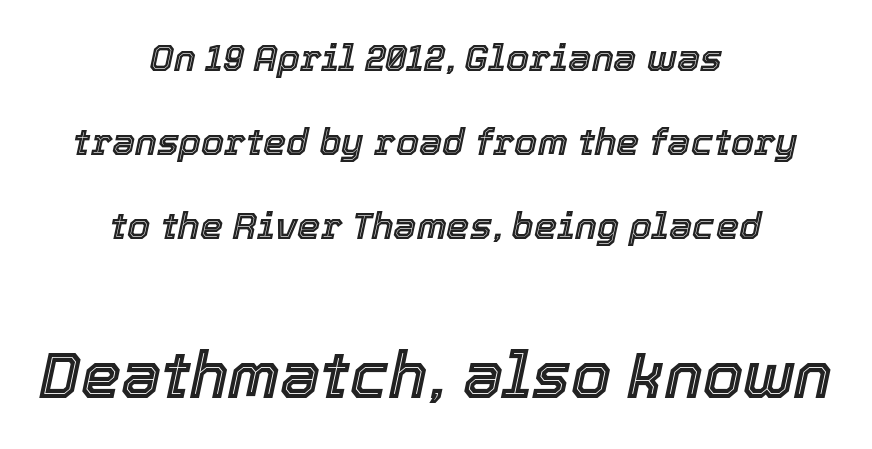
The image shows 64 px text type, italic (leaning right); set centered, loose line spacing (2.27x), normal letter spacing, not underlined; the second (bottom) block is 1.73x larger; a medium x-height.
